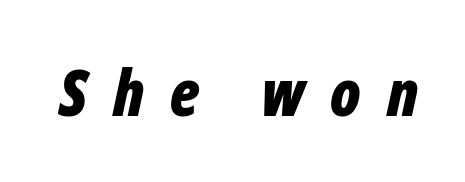
The image shows 64 px bold, condensed type, italic (leaning right); set unusually wide letter spacing (+0.4 em), not underlined; low stroke contrast and a medium x-height.
